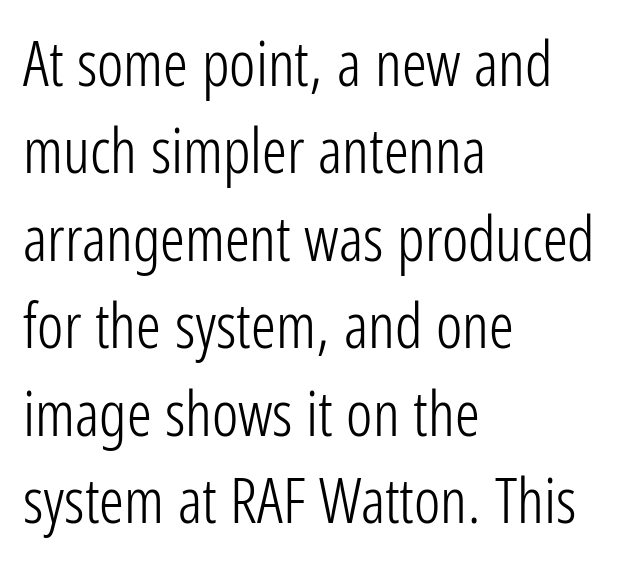
The image shows 62 px light, condensed sans-serif type, upright; set left-aligned, normal line spacing (1.41x), normal letter spacing, not underlined; low stroke contrast and a medium x-height.
